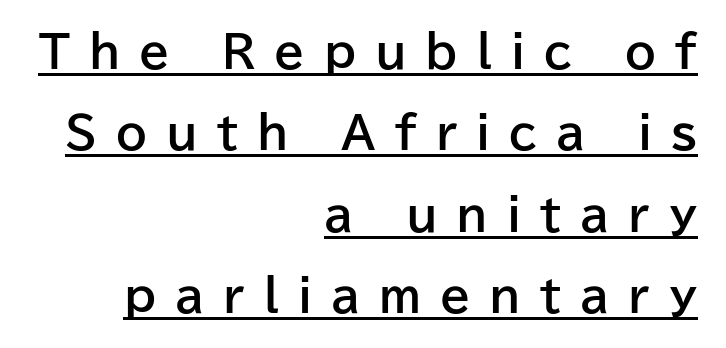
{"serif": "no", "italic": "no", "bold": "yes", "weight": "bold", "width": "normal", "stroke_contrast": "low", "x_height": "medium", "monospaced": "no", "underline": "yes", "align": "right", "line_spacing_ratio": 1.85, "letter_spacing": "wide", "letter_spacing_em": 0.43, "glyph_px": 44}
